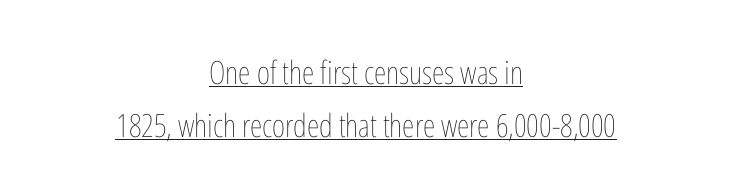
Q: Is the text bold? A: No.
Q: Is the text italic (slanted)? A: No, it is upright.
Q: Is the text underlined? A: Yes.
Q: How is the paragraph aligned? A: Centered.
Q: Is the spacing between letters normal or unusually wide? A: Normal.
Q: Is the spacing between lines tight, normal or loose? A: Normal.
Q: Width (condensed, normal, or wide)? A: Condensed.
Q: Stroke contrast? A: Low.
Q: x-height? A: Medium.
Q: Monospaced? A: No.
